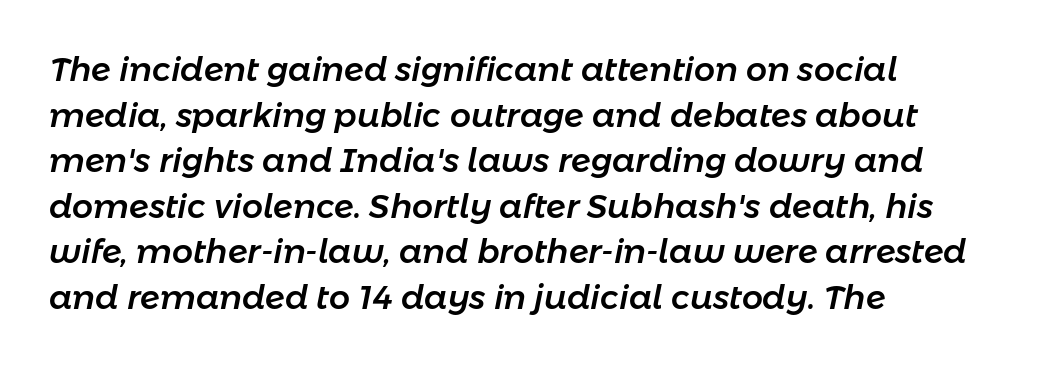
{"italic": "yes", "lean": "right", "slant_degrees": 11, "width": "normal", "stroke_contrast": "low", "x_height": "medium", "monospaced": "no", "underline": "no", "align": "left", "line_spacing": "normal", "line_spacing_ratio": 1.38, "letter_spacing": "normal", "letter_spacing_em": 0.0, "glyph_px": 33}
